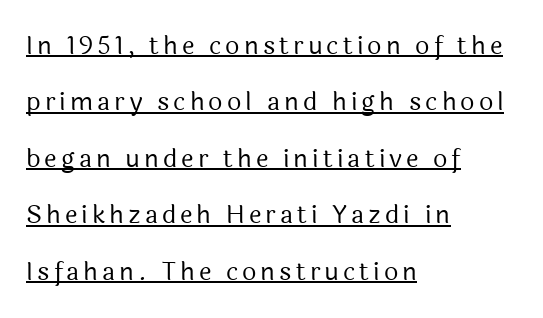
These glyphs show unthickened strokes, regular width or finer. Layout note: lines flush left. Posture: vertical. Glance below the letters and you will spot a drawn line. You could fit nearly another row in the gap between these rows.
